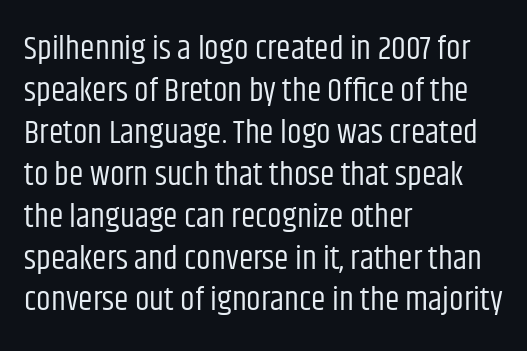
Stroke thickness stays within the range of a standard reading face or lighter. Bare-footed words on every line. Leading: standard. Tracking here is standard; glyphs follow each other at the usual distance.
